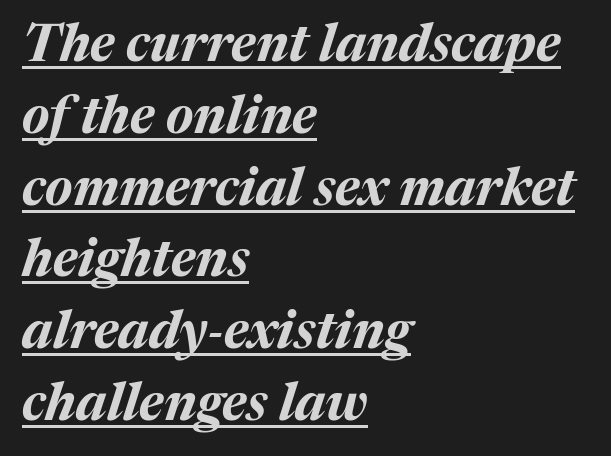
Q: Is the text bold? A: Yes.
Q: Is the text italic (slanted)? A: Yes, it leans right by about 17 degrees.
Q: Is the text underlined? A: Yes.
Q: How is the paragraph aligned? A: Left-aligned.
Q: Is the spacing between letters normal or unusually wide? A: Normal.
Q: Is the spacing between lines tight, normal or loose? A: Normal.
Q: Width (condensed, normal, or wide)? A: Normal.
Q: Stroke contrast? A: Medium.
Q: x-height? A: Medium.
Q: Monospaced? A: No.
